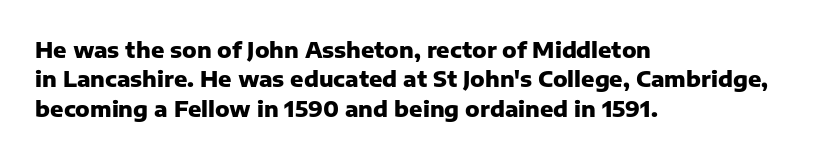
The vertical gap from one line to the next is medium. The rendering uses a bold face; every stroke is thick and dark. When letters stand straight like this, we call the style roman or upright. A typesetter would call this zero additional tracking.
